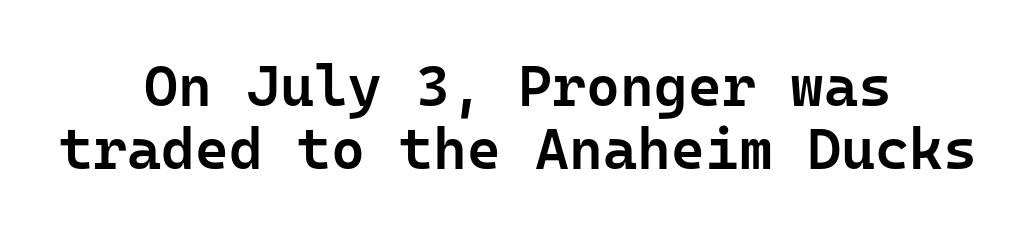
Q: Is the text bold? A: Semi-bold.
Q: Is the text italic (slanted)? A: No, it is upright.
Q: Is the typeface a serif or a sans-serif typeface? A: Sans-serif.
Q: Is the text underlined? A: No.
Q: How is the paragraph aligned? A: Centered.
Q: Is the spacing between letters normal or unusually wide? A: Normal.
Q: Is the spacing between lines tight, normal or loose? A: Tight.
Q: Width (condensed, normal, or wide)? A: Normal.
Q: Stroke contrast? A: Low.
Q: x-height? A: Medium.
Q: Monospaced? A: Yes.
